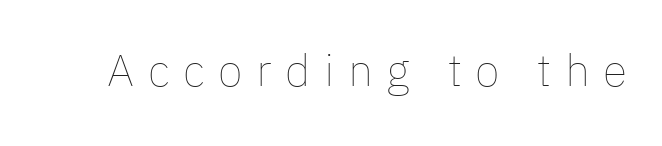
{"italic": "no", "bold": "no", "weight": "thin", "width": "normal", "stroke_contrast": "low", "x_height": "medium", "monospaced": "no", "underline": "no", "letter_spacing": "wide", "letter_spacing_em": 0.3, "glyph_px": 45}
